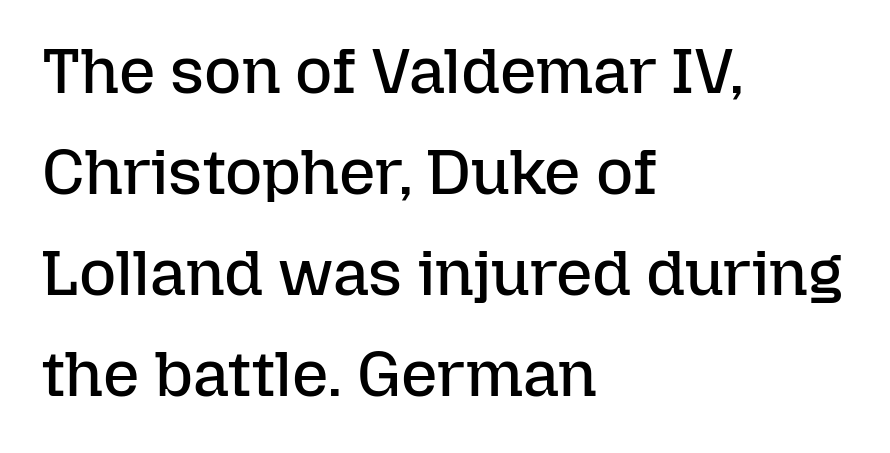
The image shows 64 px regular-weight type, upright; set left-aligned, normal line spacing (1.58x), normal letter spacing, not underlined; low stroke contrast and a medium x-height.
